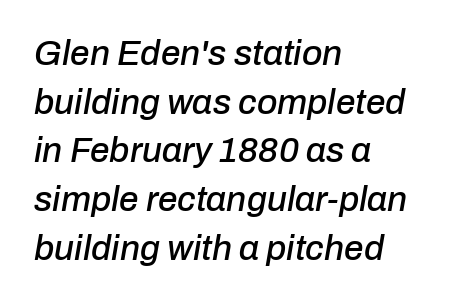
{"italic": "yes", "lean": "right", "slant_degrees": 10, "width": "normal", "stroke_contrast": "low", "x_height": "medium", "monospaced": "no", "underline": "no", "align": "left", "line_spacing": "normal", "line_spacing_ratio": 1.39, "letter_spacing": "normal", "letter_spacing_em": 0.0, "glyph_px": 35}
